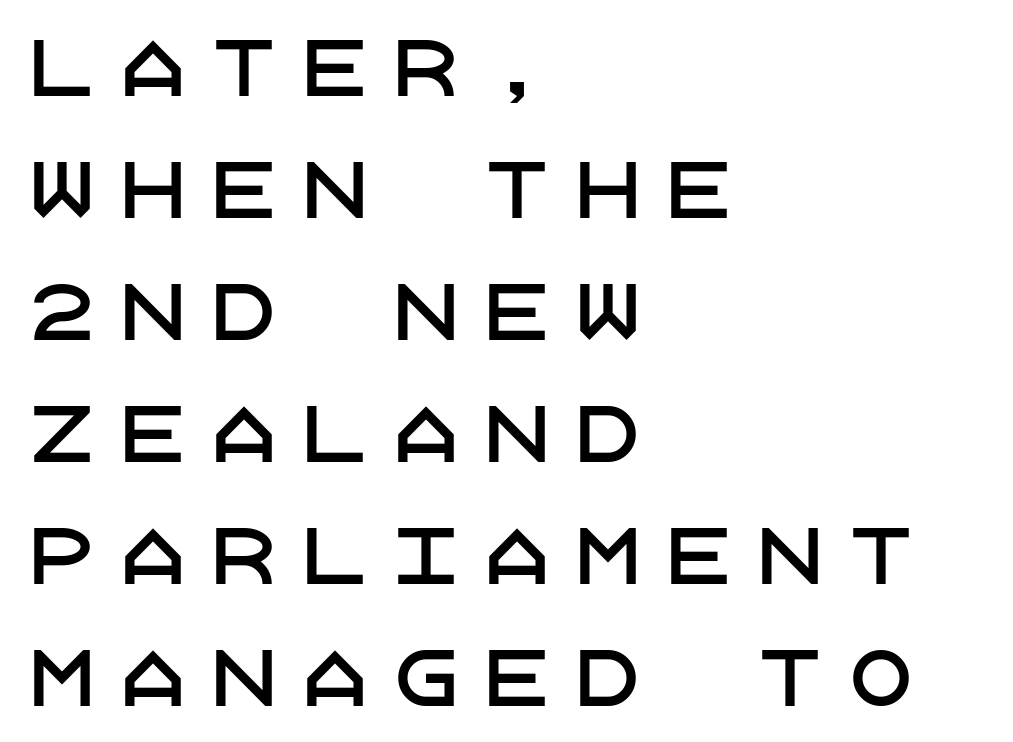
Each row of text sits above clean, open space. Short and long lines alike share a common starting point at left. The rendering inserts visible extra space after every character. Characters remain perfectly vertical along every line. Leading matches the norm, producing a regular column. The face used here is a sans, in the tradition of grotesques and geometrics.
